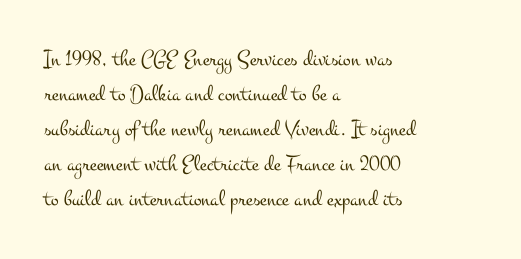
Weight: not bold — regular or lighter. The typesetter chose a ragged-right arrangement here. Each new line begins a customary step beneath the previous one. You could call the tracking neutral — neither tight nor loose. Only glyphs here, with clear space below each row.
